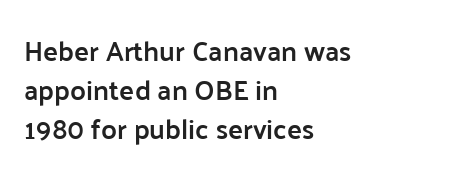
The image shows 28 px semibold sans-serif type, upright; set left-aligned, normal line spacing (1.4x), normal letter spacing, not underlined; low stroke contrast and a medium x-height.
